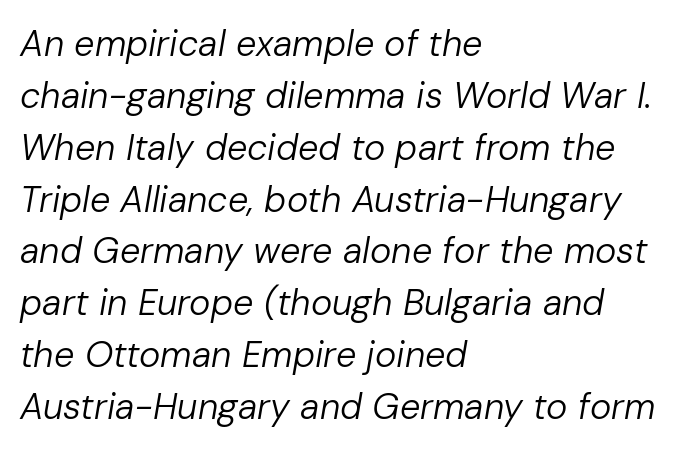
{"italic": "yes", "lean": "right", "slant_degrees": 10, "bold": "no", "weight": "regular", "width": "normal", "stroke_contrast": "low", "x_height": "medium", "monospaced": "no", "underline": "no", "align": "left", "line_spacing": "normal", "line_spacing_ratio": 1.44, "letter_spacing": "normal", "letter_spacing_em": 0.0, "glyph_px": 36}
